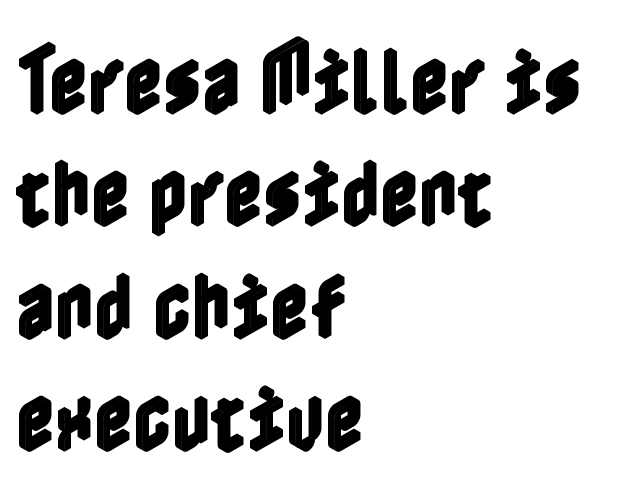
Anything drawn beneath the words? Only blank space. This sample is left-justified, so line endings fall wherever the words run out. Is there any slant? The stems are plumb. You could call the tracking neutral — neither tight nor loose.
